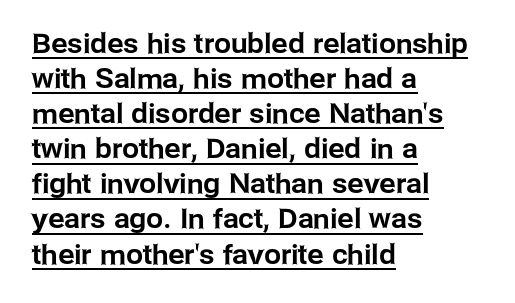
The image shows 27 px text type, upright; set left-aligned, normal line spacing (1.3x), normal letter spacing, underlined.
